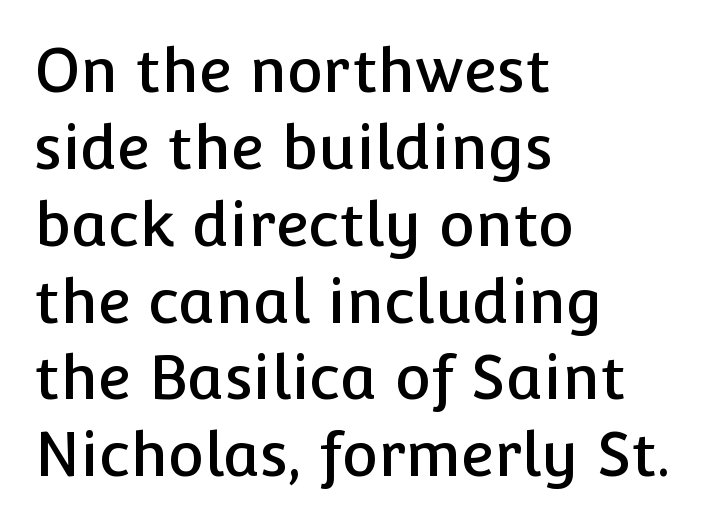
Q: Is the text italic (slanted)? A: No, it is upright.
Q: Is the typeface a serif or a sans-serif typeface? A: Sans-serif.
Q: Is the text underlined? A: No.
Q: How is the paragraph aligned? A: Left-aligned.
Q: Is the spacing between letters normal or unusually wide? A: Normal.
Q: Is the spacing between lines tight, normal or loose? A: Normal.
Q: Width (condensed, normal, or wide)? A: Normal.
Q: Stroke contrast? A: Low.
Q: x-height? A: Medium.
Q: Monospaced? A: No.
